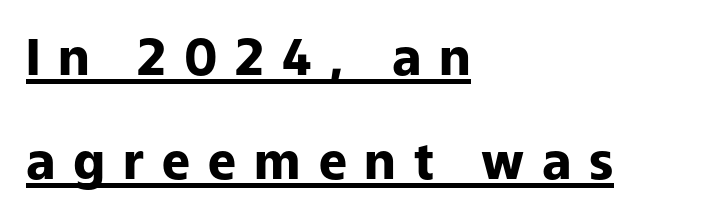
The image shows 50 px heavy sans-serif type, upright; set left-aligned, loose line spacing (2.09x), unusually wide letter spacing (+0.36 em), underlined; low stroke contrast and a medium x-height.
